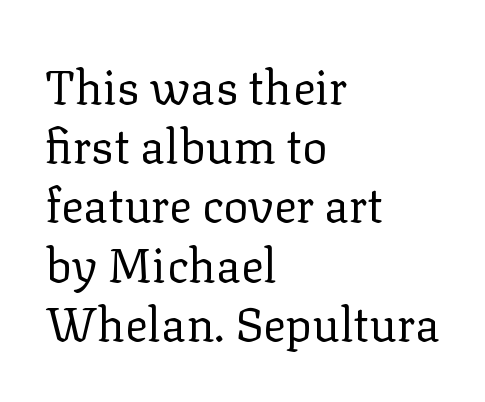
{"serif": "yes", "italic": "no", "bold": "no", "weight": "regular", "width": "normal", "stroke_contrast": "low", "x_height": "medium", "monospaced": "no", "underline": "no", "align": "left", "line_spacing": "normal", "line_spacing_ratio": 1.26, "letter_spacing": "normal", "letter_spacing_em": 0.0, "glyph_px": 47}
